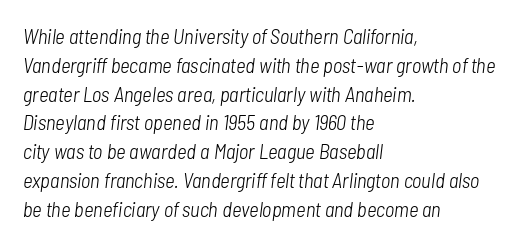
The typesetting does not lean heavy: it is not bold. Every row of glyphs begins at an identical x-position on the left. Beneath every word, the page is bare. Each word holds together tightly as a unit, with standard inter-letter gaps. The lines sit at an ordinary, default distance from one another.
